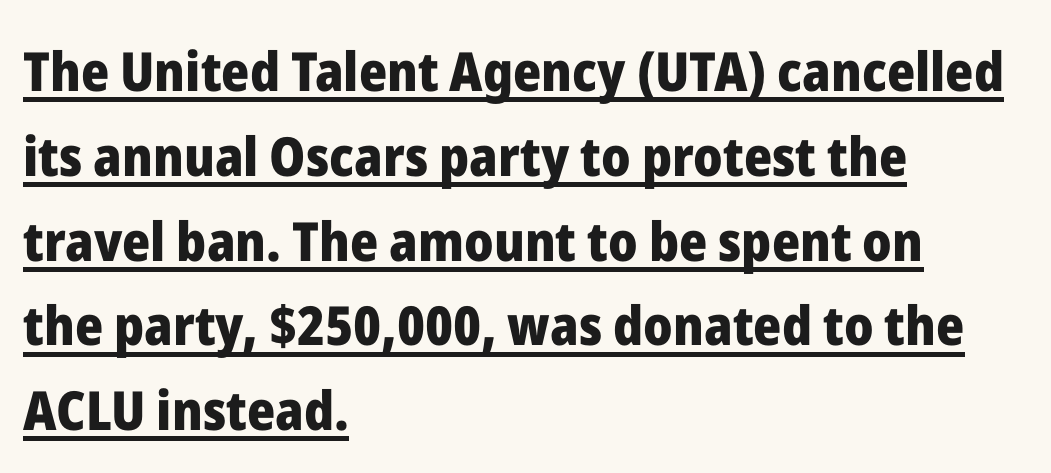
{"serif": "no", "italic": "no", "bold": "yes", "weight": "heavy", "width": "normal", "stroke_contrast": "low", "x_height": "medium", "monospaced": "no", "underline": "yes", "align": "left", "line_spacing": "normal", "line_spacing_ratio": 1.57, "letter_spacing": "normal", "letter_spacing_em": 0.0, "glyph_px": 54}
